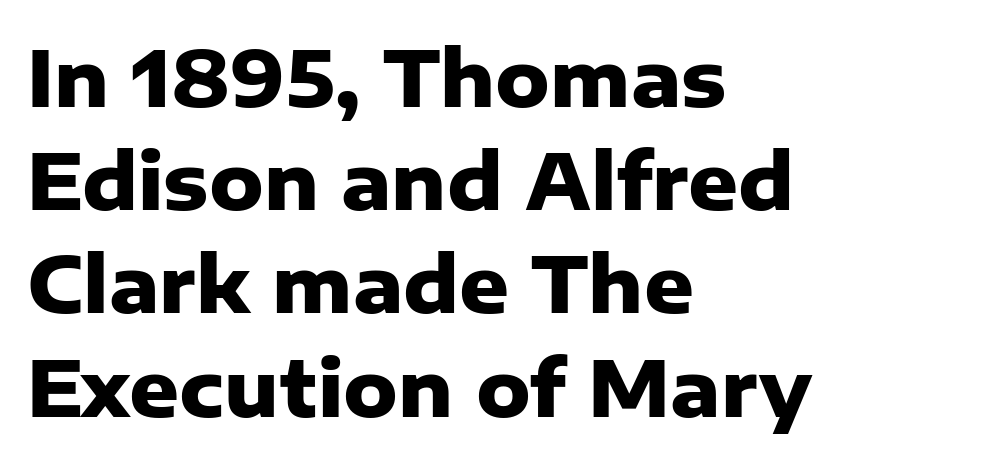
The ragged edge is on the right, which tells us the setting is flush left. The space between consecutive lines is moderate. The letters stand straight up with perfectly vertical stems. The face used here is rendered with its standard letterfit. A clean baseline with only descenders dipping below it. Nothing sits at the stroke ends, so this counts as sans-serif.
